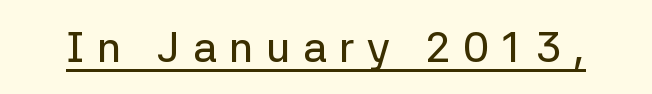
Q: Is the text italic (slanted)? A: No, it is upright.
Q: Is the typeface a serif or a sans-serif typeface? A: Sans-serif.
Q: Is the text underlined? A: Yes.
Q: Is the spacing between letters normal or unusually wide? A: Unusually wide.
Q: Width (condensed, normal, or wide)? A: Normal.
Q: Stroke contrast? A: Low.
Q: x-height? A: Medium.
Q: Monospaced? A: No.
